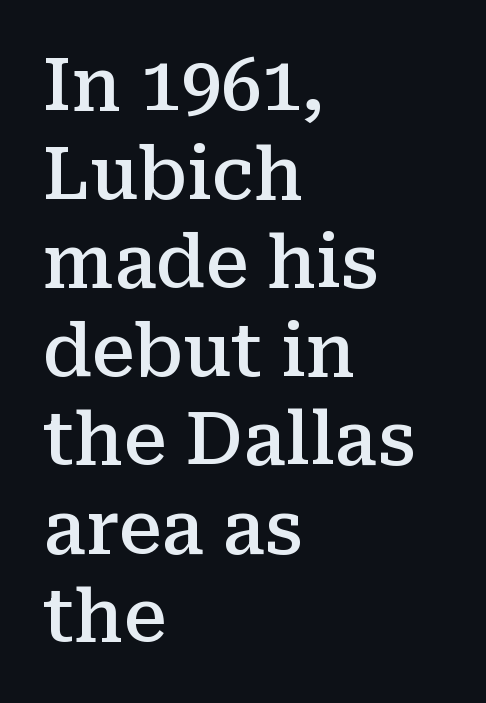
This is serif lettering, the kind often seen in printed books. Typographic density is moderately raised because the face is semibold. This is the regular roman posture of the typeface. Left-aligned paragraph, ragged on the right.
